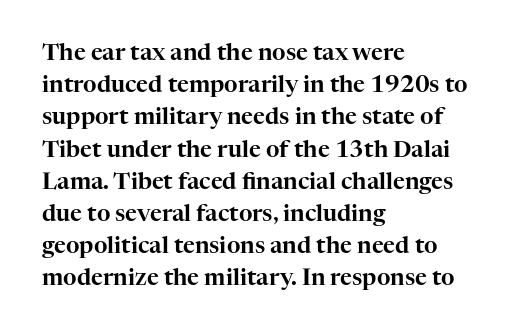
{"italic": "no", "underline": "no", "align": "left", "line_spacing": "normal", "line_spacing_ratio": 1.4, "letter_spacing": "normal", "letter_spacing_em": 0.0, "glyph_px": 23}
